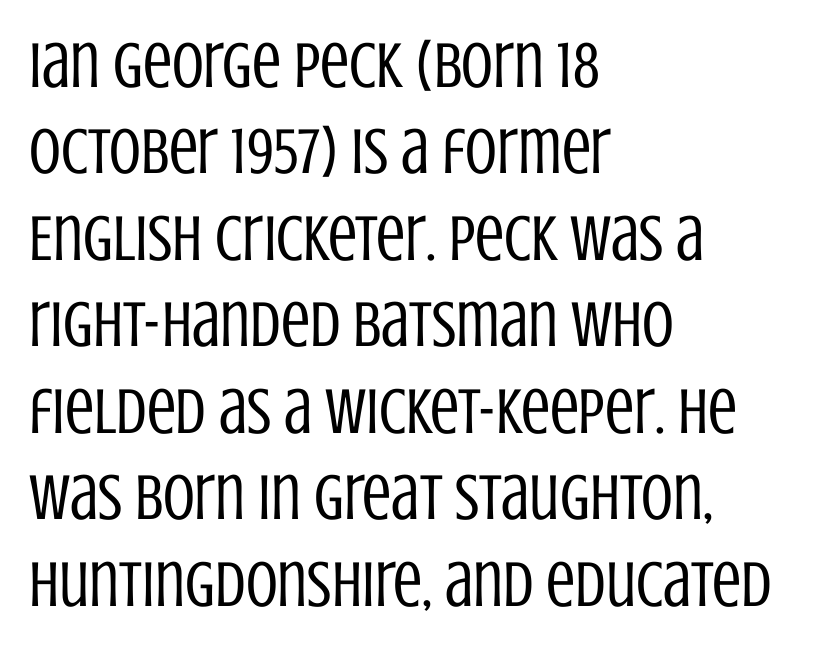
Regarding leading, the lines here are spaced in the standard way. The typesetting does not lean heavy: it is not bold. These lines stack with their left ends in a neat column. Look at the tracking — it's just the regular setting, nothing added.
